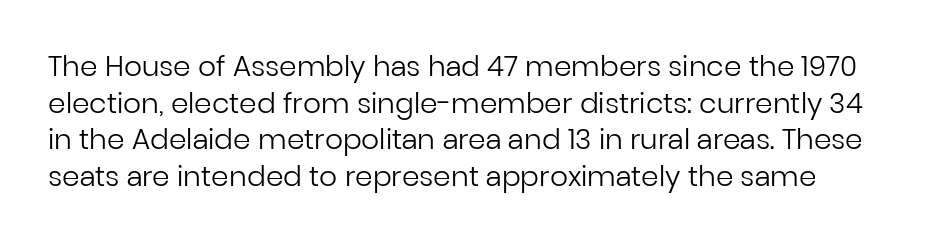
Q: Is the text bold? A: No.
Q: Is the text italic (slanted)? A: No, it is upright.
Q: Is the typeface a serif or a sans-serif typeface? A: Sans-serif.
Q: Is the text underlined? A: No.
Q: Is the spacing between letters normal or unusually wide? A: Normal.
Q: Is the spacing between lines tight, normal or loose? A: Normal.
Q: Width (condensed, normal, or wide)? A: Normal.
Q: Stroke contrast? A: Low.
Q: x-height? A: Medium.
Q: Monospaced? A: No.
